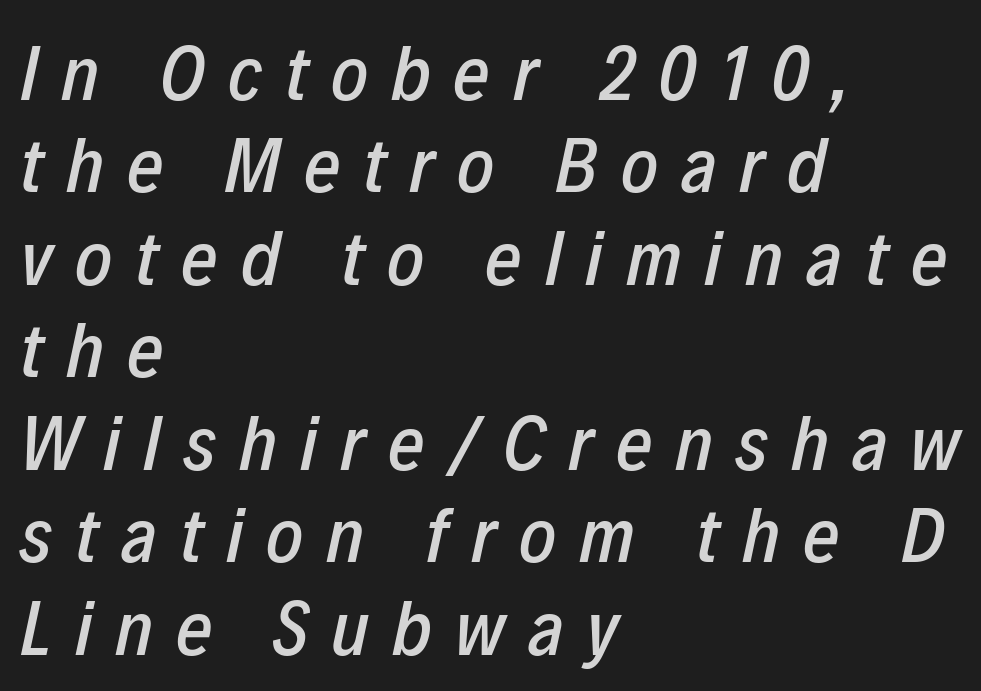
The image shows 79 px condensed type, italic (leaning right); set left-aligned, line spacing 1.17x, unusually wide letter spacing (+0.29 em), not underlined; low stroke contrast and a medium x-height.
